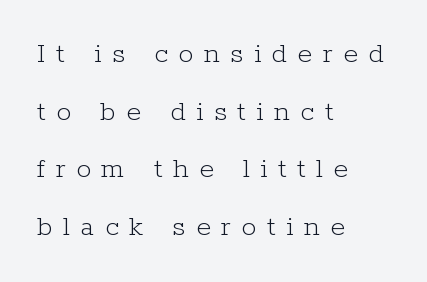
The image shows 30 px light serif type, upright; set left-aligned, loose line spacing (1.92x), unusually wide letter spacing (+0.35 em), not underlined; low stroke contrast and a medium x-height.
